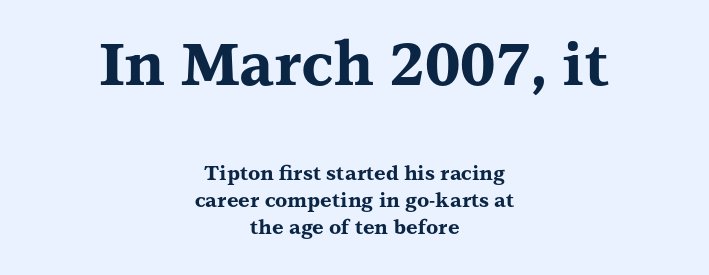
{"serif": "yes", "italic": "no", "bold": "yes", "weight": "bold", "width": "wide", "stroke_contrast": "medium", "x_height": "medium", "monospaced": "no", "underline": "no", "align": "center", "line_spacing": "normal", "line_spacing_ratio": 1.35, "letter_spacing": "normal", "letter_spacing_em": 0.0, "larger_block": "first", "size_ratio": 2.95, "glyph_px": 59}
